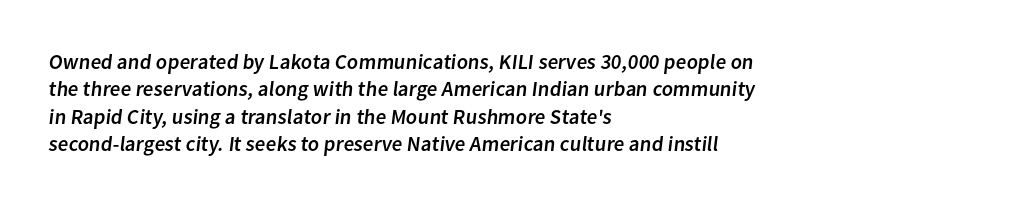
Any mark beneath the type? The region is blank. The vertical gap from one line to the next is medium. Compared with typical body copy, the letter spacing here is the same. The compositor pushed each line to the left boundary.
